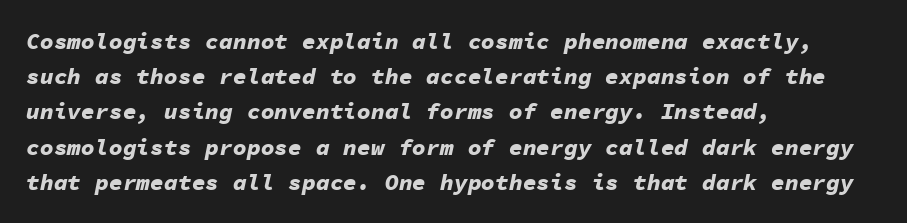
Q: Is the text bold? A: Yes.
Q: Is the text italic (slanted)? A: Yes, it leans right by about 11 degrees.
Q: Is the text underlined? A: No.
Q: How is the paragraph aligned? A: Left-aligned.
Q: Is the spacing between letters normal or unusually wide? A: Normal.
Q: Is the spacing between lines tight, normal or loose? A: Normal.
